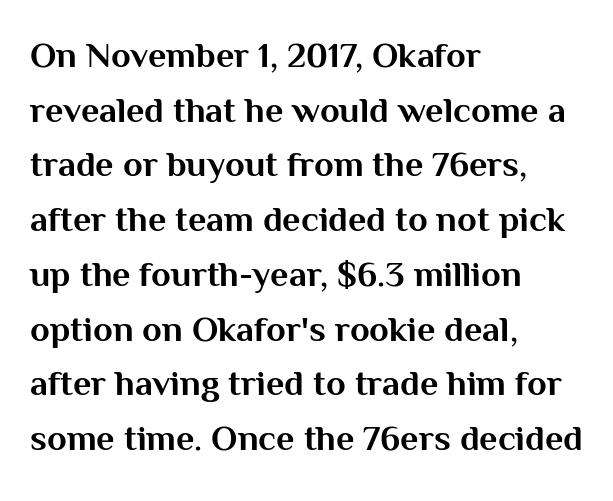
Layout note: lines flush left. The glyphs in this specimen are sans serif. The passage shown is emphatically bold. One glance says typical: line gaps are just what's usual. Designer's note — italics off, roman on.
